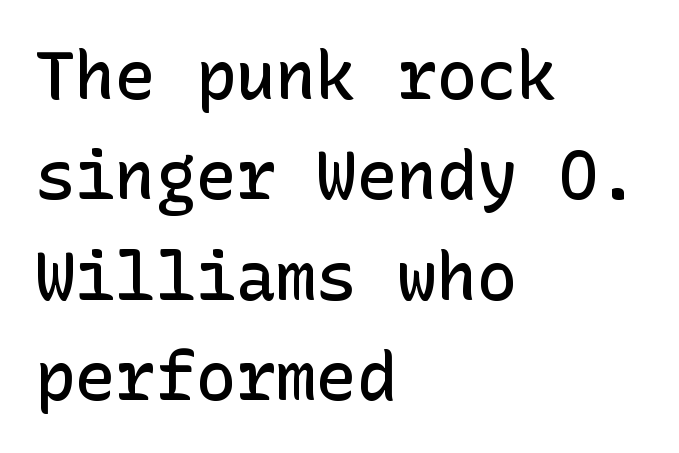
These lines were composed using upright roman letters. Does the leading feel generous? No, just average. The designer went with a sans here, leaving each stem footless. Semibold letterforms, between regular and bold.
